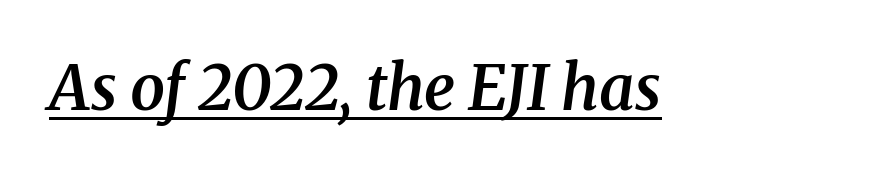
Q: Is the text bold? A: Semi-bold.
Q: Is the text italic (slanted)? A: Yes, it leans right by about 8 degrees.
Q: Is the typeface a serif or a sans-serif typeface? A: Serif.
Q: Is the text underlined? A: Yes.
Q: Is the spacing between letters normal or unusually wide? A: Normal.
Q: Width (condensed, normal, or wide)? A: Normal.
Q: Stroke contrast? A: Medium.
Q: x-height? A: Medium.
Q: Monospaced? A: No.
